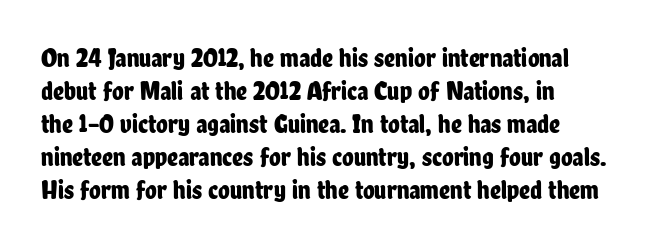
No extra tracking has been applied to these lines. Check the space under the baseline: it is left empty. The font's upright variant was chosen for this text. Casual observation: everything's shoved over to the left.
